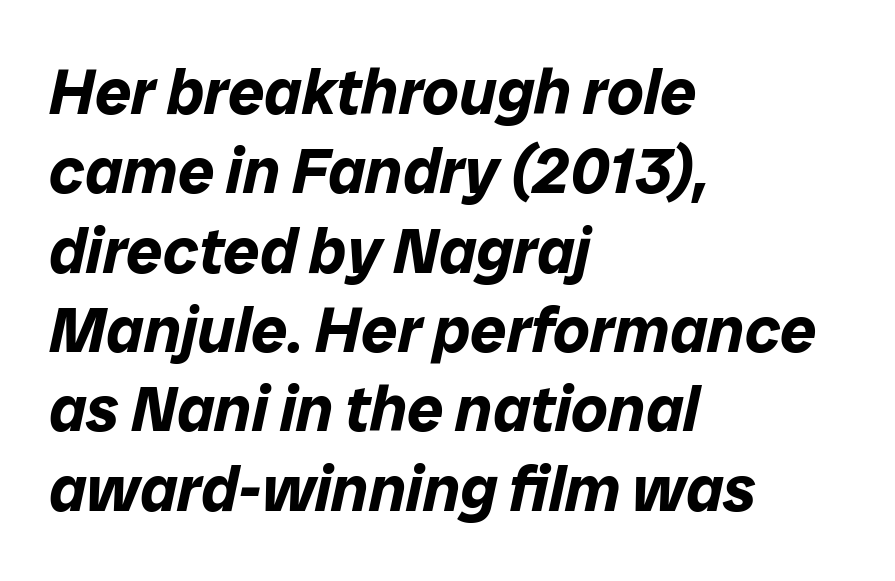
{"italic": "yes", "lean": "right", "slant_degrees": 12, "bold": "yes", "weight": "bold", "width": "normal", "stroke_contrast": "low", "x_height": "medium", "monospaced": "no", "underline": "no", "align": "left", "line_spacing_ratio": 1.24, "letter_spacing": "normal", "letter_spacing_em": 0.0, "glyph_px": 64}
